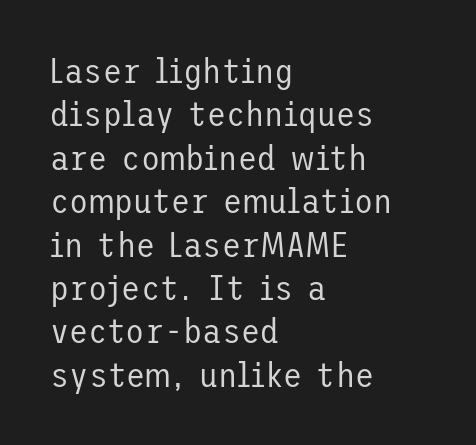
Q: Is the text bold? A: No.
Q: Is the text italic (slanted)? A: No, it is upright.
Q: Is the typeface a serif or a sans-serif typeface? A: Sans-serif.
Q: Is the text underlined? A: No.
Q: How is the paragraph aligned? A: Left-aligned.
Q: Is the spacing between letters normal or unusually wide? A: Normal.
Q: Width (condensed, normal, or wide)? A: Normal.
Q: Stroke contrast? A: Low.
Q: x-height? A: Medium.
